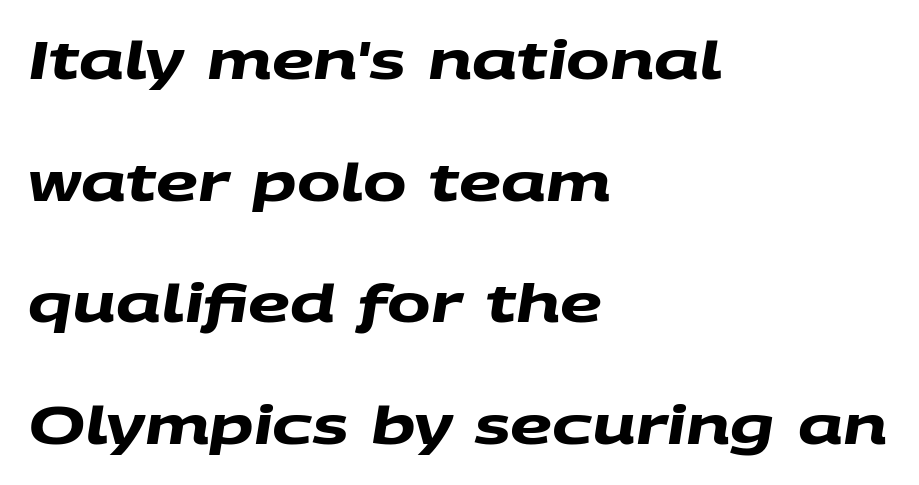
{"serif": "no", "bold": "yes", "weight": "heavy", "width": "wide", "stroke_contrast": "medium", "x_height": "large", "monospaced": "no", "underline": "no", "align": "left", "line_spacing": "loose", "line_spacing_ratio": 2.34, "letter_spacing": "normal", "letter_spacing_em": 0.0, "glyph_px": 52}
